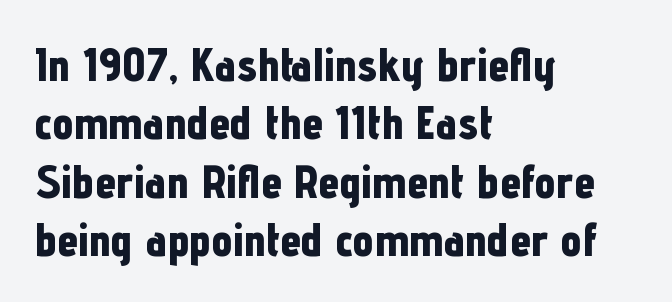
The font's upright variant was chosen for this text. In CSS terms this would be text-align: left. The glyphs have the mass of a bold cut. Font category for this specimen: sans-serif.
